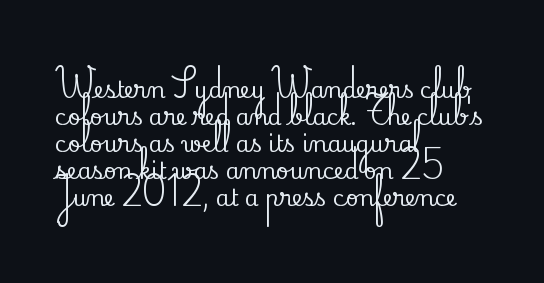
{"italic": "no", "underline": "no", "align": "left", "line_spacing_ratio": 1.23, "letter_spacing": "normal", "letter_spacing_em": 0.0, "glyph_px": 22}
